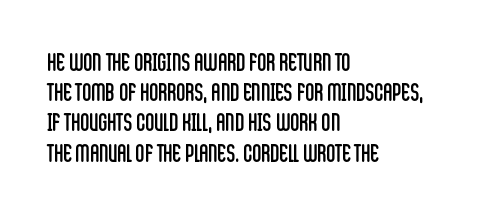
The image shows 25 px text type, upright; set left-aligned, line spacing 1.21x, normal letter spacing, not underlined.
